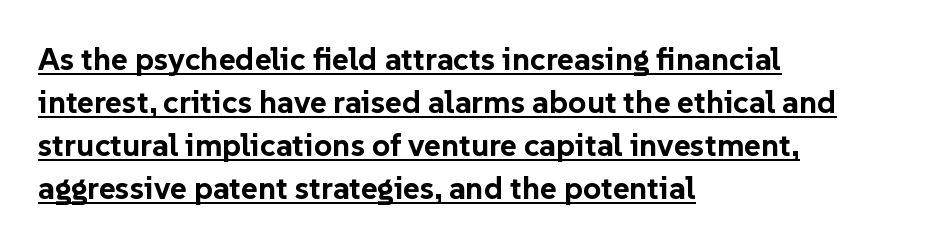
{"serif": "no", "italic": "no", "bold": "yes", "weight": "bold", "width": "normal", "stroke_contrast": "low", "x_height": "medium", "monospaced": "no", "underline": "yes", "align": "left", "line_spacing": "normal", "line_spacing_ratio": 1.34, "letter_spacing": "normal", "letter_spacing_em": 0.0, "glyph_px": 32}
